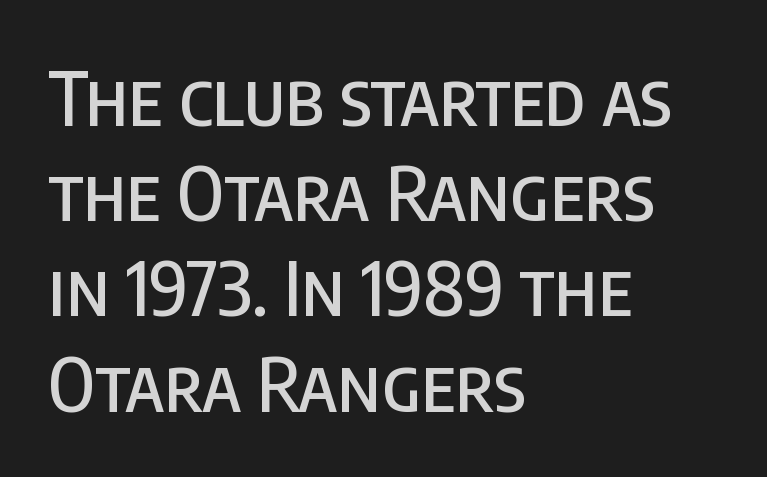
The specimen reads as upright at a glance. The passage shown has conventional tracking throughout. A normal amount of white space separates one row of letters from the next. The text was rendered using a sans face with plain stroke endings. The words here are not underlined.
